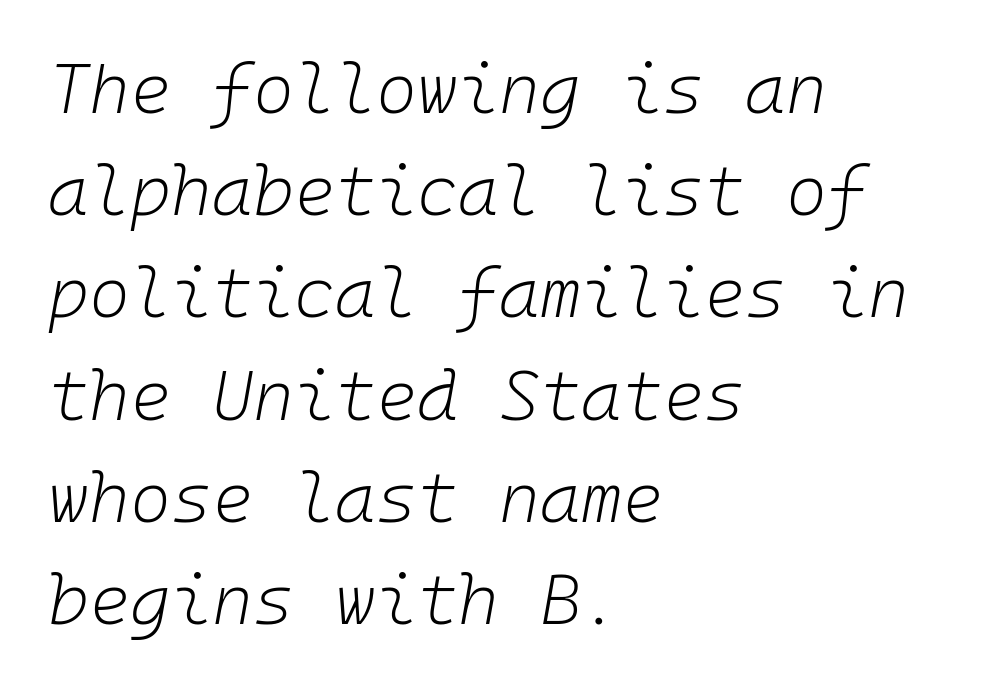
Q: Is the text bold? A: No.
Q: Is the text italic (slanted)? A: Yes, it leans right by about 10 degrees.
Q: Is the text underlined? A: No.
Q: How is the paragraph aligned? A: Left-aligned.
Q: Is the spacing between letters normal or unusually wide? A: Normal.
Q: Is the spacing between lines tight, normal or loose? A: Normal.
Q: Width (condensed, normal, or wide)? A: Normal.
Q: Stroke contrast? A: Low.
Q: x-height? A: Medium.
Q: Monospaced? A: Yes.
